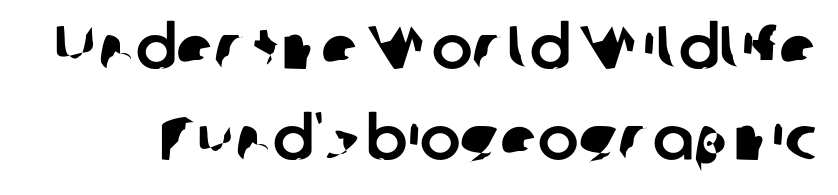
The image shows 61 px sans-serif type; set normal line spacing (1.49x), normal letter spacing, not underlined; low stroke contrast and a medium x-height.
